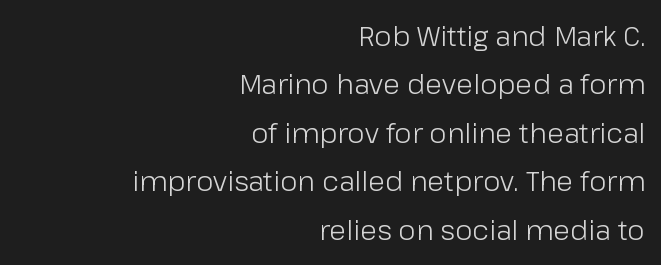
Anything drawn beneath the words? Only blank space. No chunkiness to these letters — they're not bold. Is this a sans? Yes — the strokes have no serifs. These lines are rendered in a variable-pitch font. Line endings align vertically; line beginnings do not.
